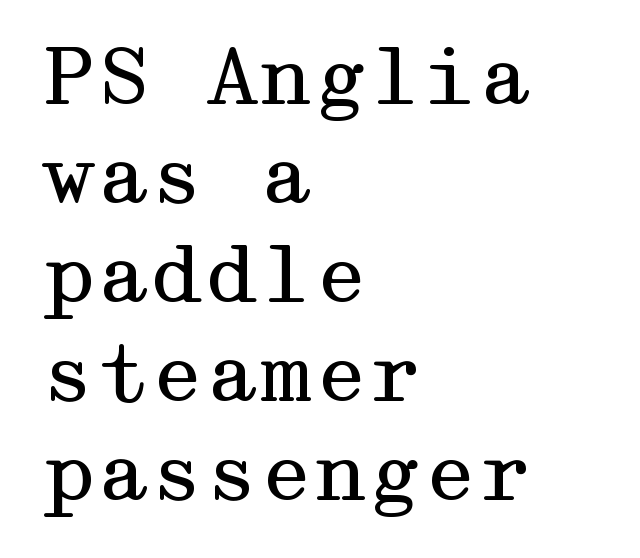
The lettering stays uniformly vertical, giving the passage a roman look. Which margin do the lines hug? The left one — the right edge is uneven. Tracking value appears to be zero — textbook default spacing. Serif or sans? Serif — the stroke terminals have little feet. The cut favours lightness, reaching ordinary text weight at its darkest.
